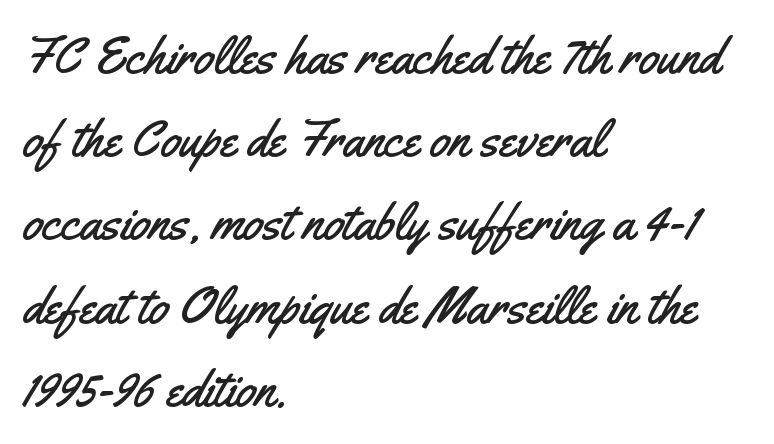
Q: Is the text italic (slanted)? A: Yes.
Q: Is the typeface a serif or a sans-serif typeface? A: Sans-serif.
Q: Is the text underlined? A: No.
Q: How is the paragraph aligned? A: Left-aligned.
Q: Is the spacing between letters normal or unusually wide? A: Normal.
Q: Is the spacing between lines tight, normal or loose? A: Normal.
Q: Width (condensed, normal, or wide)? A: Condensed.
Q: Stroke contrast? A: Medium.
Q: x-height? A: Small.
Q: Monospaced? A: No.
